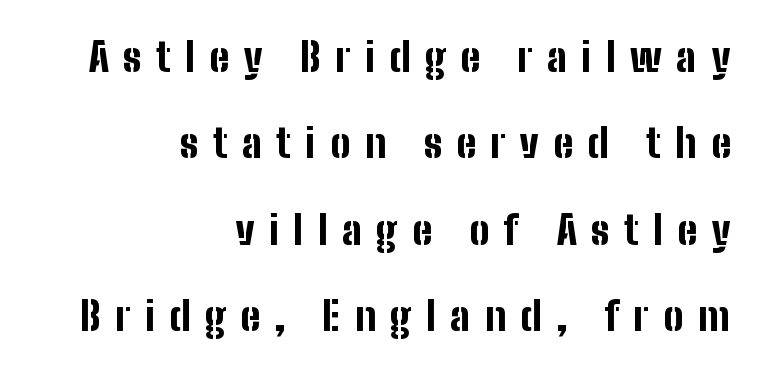
Spacing between characters has been opened up far beyond the box default. When letters stand straight like this, we call the style roman or upright. Grotesque or geometric, the face here clearly has no serifs. A bare baseline throughout the passage. The rendering uses natural spacing where letterforms have individual widths. Stroke thickness is high; the sample reads as a true bold.
